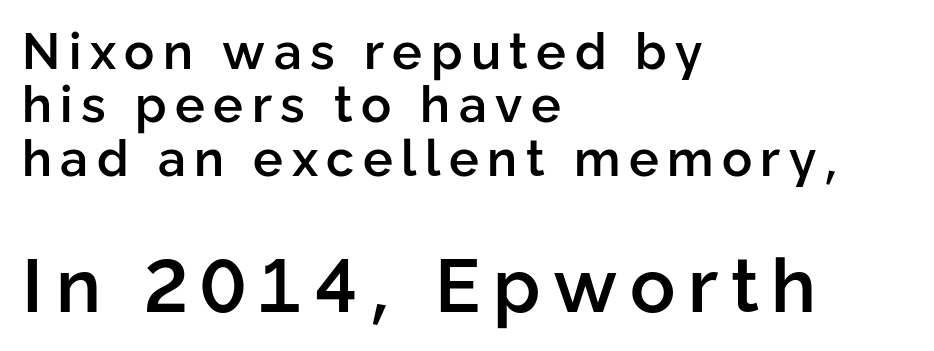
{"serif": "no", "italic": "no", "bold": "semi", "weight": "semibold", "width": "normal", "stroke_contrast": "low", "x_height": "medium", "monospaced": "no", "underline": "no", "align": "left", "line_spacing": "tight", "line_spacing_ratio": 1.07, "larger_block": "second", "size_ratio": 1.5, "glyph_px": 75}
